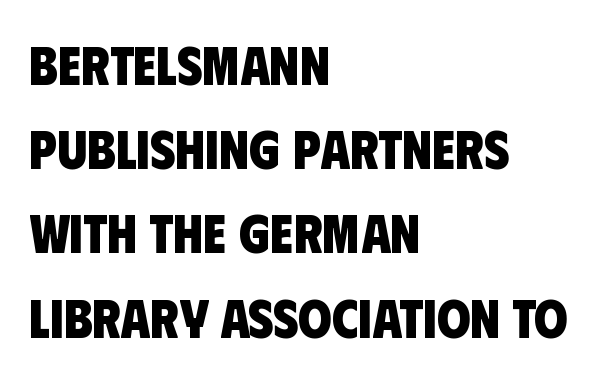
The space directly below the letters is spotless. Serifs: no, the terminals of the letterforms are clean. Nobody touched the tracking dial on this one. Leading: standard.
